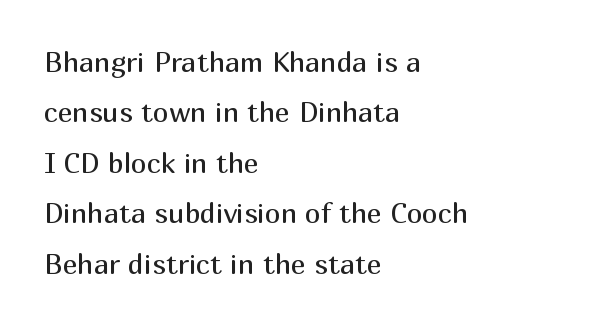
The image shows 28 px regular-weight sans-serif type, upright; set left-aligned, line spacing 1.8x, normal letter spacing, not underlined; medium stroke contrast and a medium x-height.
